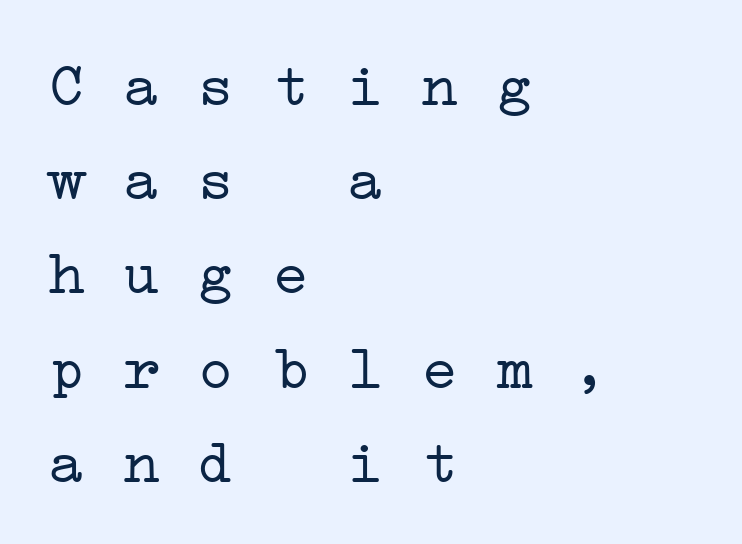
{"serif": "yes", "bold": "no", "weight": "light", "width": "wide", "stroke_contrast": "low", "x_height": "medium", "monospaced": "yes", "underline": "no", "align": "left", "line_spacing": "normal", "line_spacing_ratio": 1.52, "letter_spacing": "normal", "letter_spacing_em": 0.0, "glyph_px": 62}
